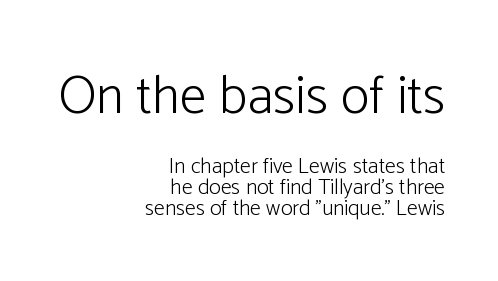
Default kerning and tracking; the words read as compact shapes. Large over small — that's the arrangement of the two blocks here. The rendering uses a small line-height, squeezing the rows. Grotesque or geometric, the face here clearly has no serifs. The passage shown is not bold in any degree.
